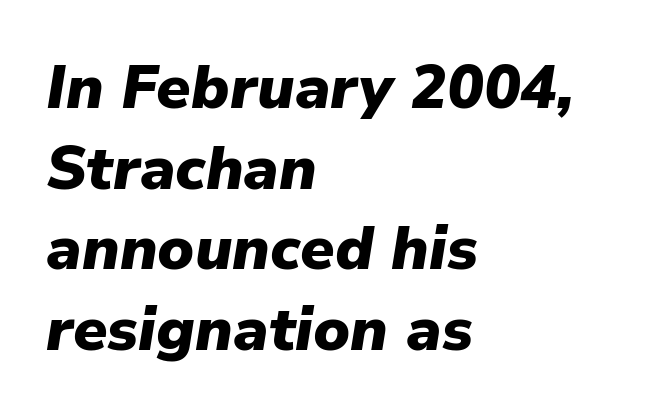
The image shows 61 px heavy type, italic (leaning right); set left-aligned, normal line spacing (1.32x), normal letter spacing, not underlined; low stroke contrast and a medium x-height.
